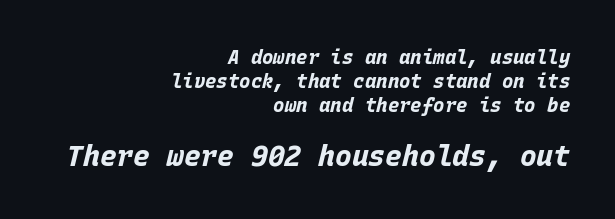
{"italic": "yes", "lean": "right", "slant_degrees": 15, "bold": "yes", "weight": "bold", "width": "normal", "stroke_contrast": "low", "x_height": "large", "monospaced": "yes", "underline": "no", "align": "right", "line_spacing": "normal", "line_spacing_ratio": 1.26, "letter_spacing": "normal", "letter_spacing_em": 0.0, "larger_block": "second", "size_ratio": 1.47, "glyph_px": 28}
